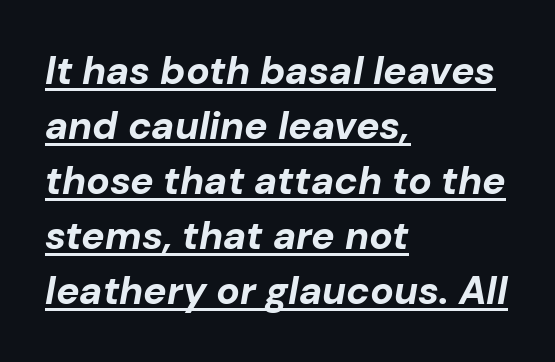
Horizontal alignment here is leftward, the default for most running prose. The passage shown stacks its lines at a standard gap. Pretty heavy lettering here — definitely bold. How are the letters spaced? Ordinarily, with no added tracking.
